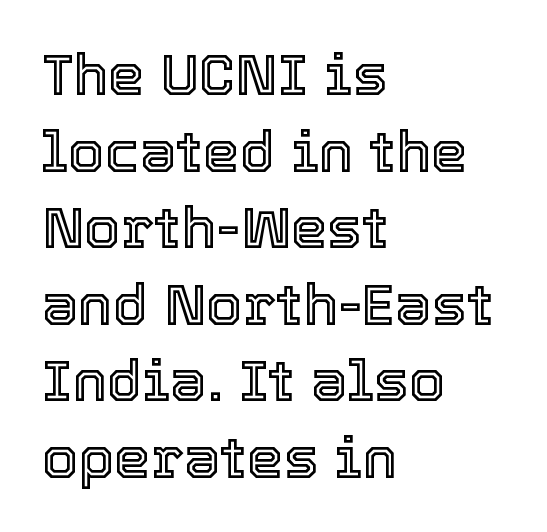
The image shows 58 px text type, upright; set left-aligned, normal line spacing (1.32x), normal letter spacing, not underlined; a medium x-height.
